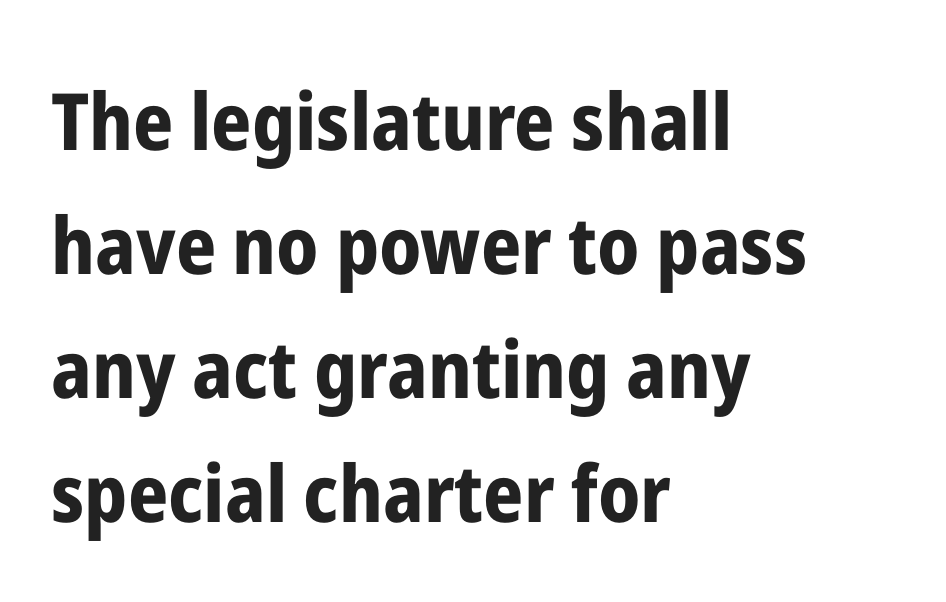
The image shows 79 px bold, condensed sans-serif type, upright; set left-aligned, normal line spacing (1.57x), normal letter spacing, not underlined; low stroke contrast and a medium x-height.
